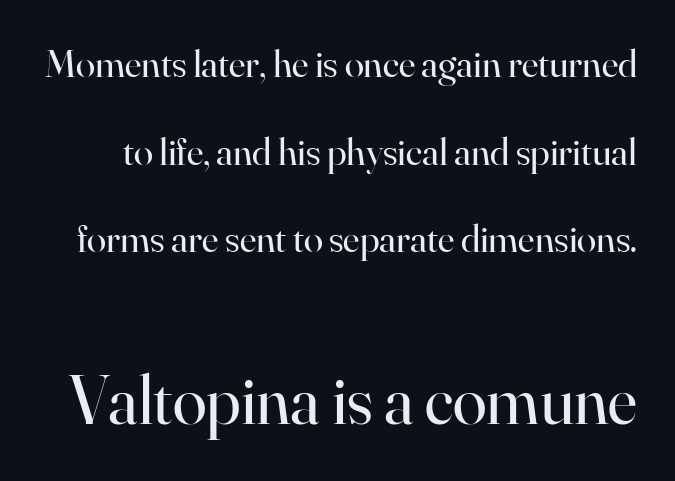
{"serif": "yes", "italic": "no", "bold": "no", "weight": "regular", "width": "normal", "stroke_contrast": "high", "x_height": "small", "monospaced": "no", "underline": "no", "line_spacing": "loose", "line_spacing_ratio": 2.25, "letter_spacing": "normal", "letter_spacing_em": 0.0, "larger_block": "second", "size_ratio": 1.77, "glyph_px": 69}
